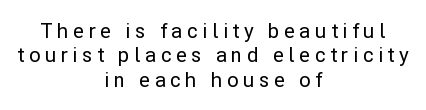
{"italic": "no", "underline": "no", "align": "center", "line_spacing_ratio": 1.22, "letter_spacing": "wide", "letter_spacing_em": 0.23, "glyph_px": 20}
